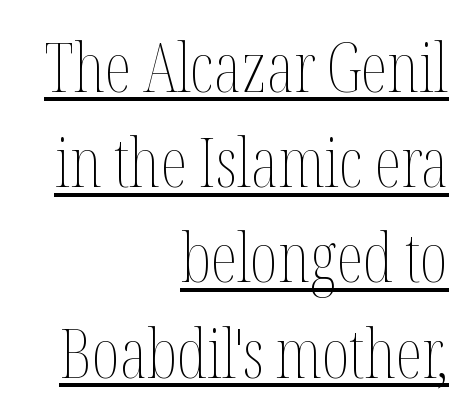
Typeset ragged left — the right edge is the straight one. Spacing verdict: proportional, widths tailored to each character. Designer's note — italics off, roman on. Compared with a typical body face, this is equally light or lighter still.
